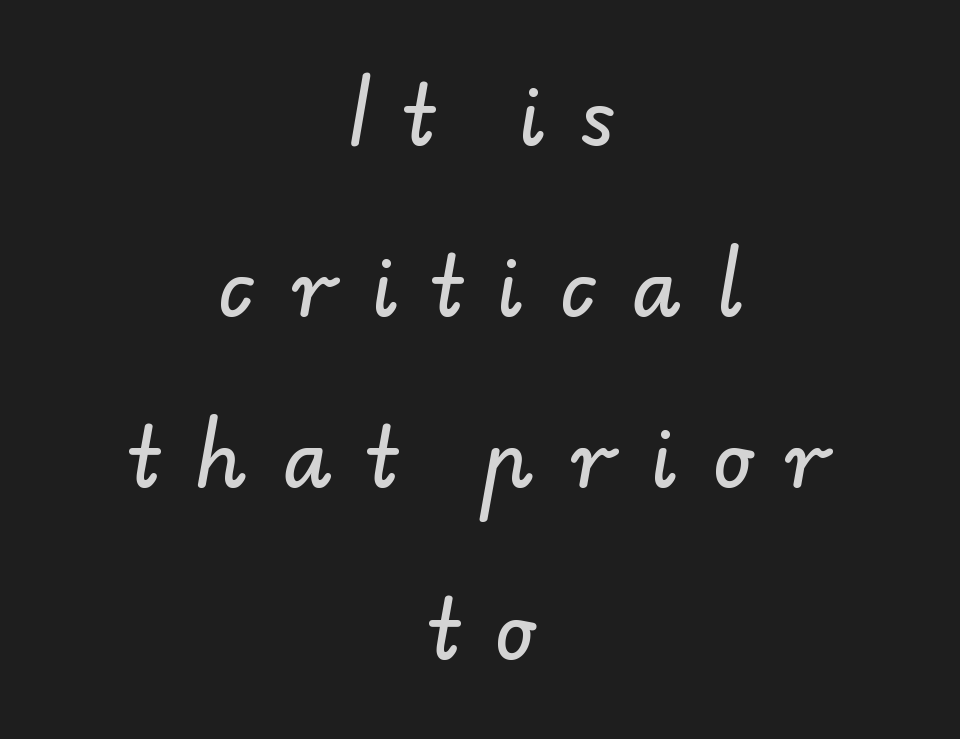
The image shows 80 px sans-serif type; set centered, loose line spacing (2.14x), unusually wide letter spacing (+0.44 em), not underlined; low stroke contrast and a small x-height.
